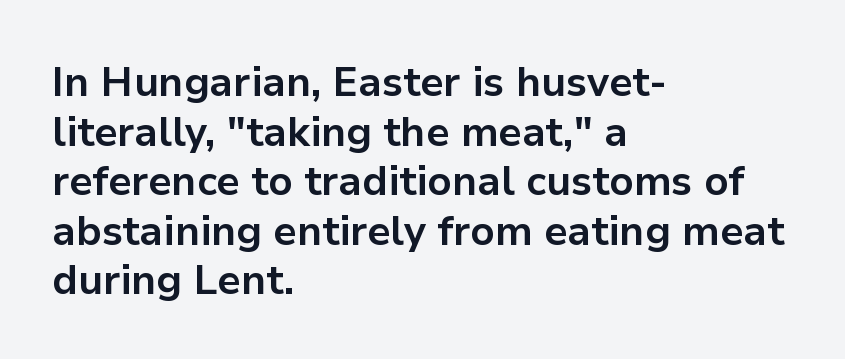
Q: Is the text bold? A: Yes.
Q: Is the text italic (slanted)? A: No, it is upright.
Q: Is the typeface a serif or a sans-serif typeface? A: Sans-serif.
Q: Is the text underlined? A: No.
Q: How is the paragraph aligned? A: Left-aligned.
Q: Is the spacing between letters normal or unusually wide? A: Normal.
Q: Width (condensed, normal, or wide)? A: Normal.
Q: Stroke contrast? A: Low.
Q: x-height? A: Medium.
Q: Monospaced? A: No.
